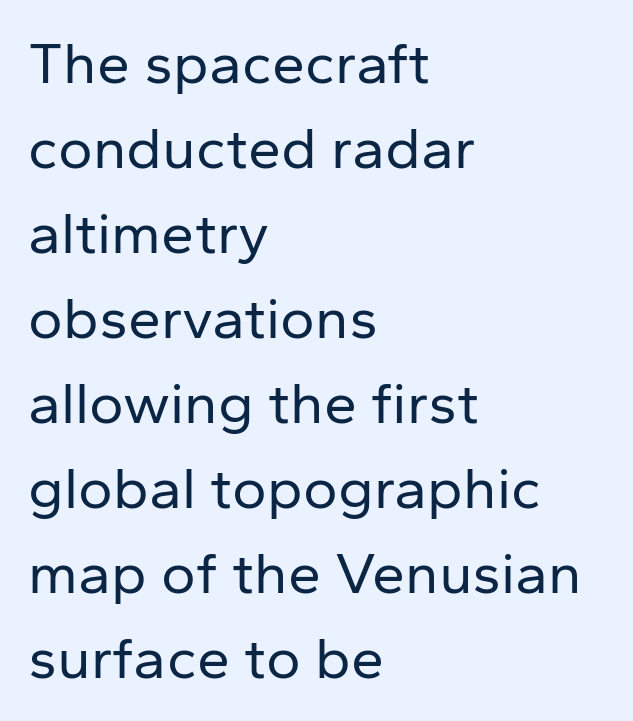
Q: Is the text bold? A: No.
Q: Is the text italic (slanted)? A: No, it is upright.
Q: Is the typeface a serif or a sans-serif typeface? A: Sans-serif.
Q: Is the text underlined? A: No.
Q: How is the paragraph aligned? A: Left-aligned.
Q: Is the spacing between letters normal or unusually wide? A: Normal.
Q: Is the spacing between lines tight, normal or loose? A: Normal.
Q: Width (condensed, normal, or wide)? A: Normal.
Q: Stroke contrast? A: Low.
Q: x-height? A: Medium.
Q: Monospaced? A: No.
